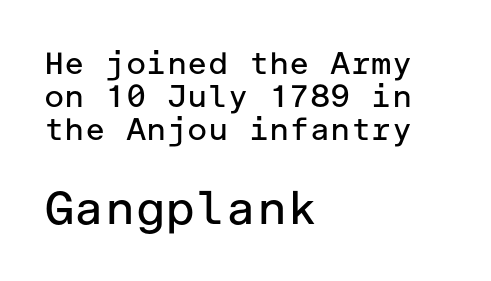
{"serif": "no", "italic": "no", "bold": "no", "weight": "regular", "width": "normal", "stroke_contrast": "low", "x_height": "medium", "underline": "no", "align": "left", "line_spacing": "tight", "line_spacing_ratio": 1.07, "letter_spacing": "normal", "letter_spacing_em": 0.0, "larger_block": "second", "size_ratio": 1.48, "glyph_px": 46}
